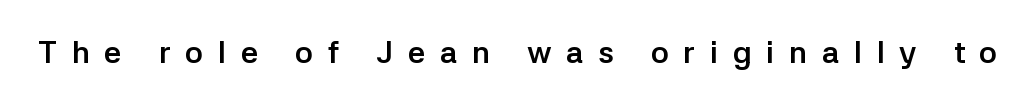
Q: Is the text bold? A: Yes.
Q: Is the text italic (slanted)? A: No, it is upright.
Q: Is the typeface a serif or a sans-serif typeface? A: Sans-serif.
Q: Is the text underlined? A: No.
Q: Is the spacing between letters normal or unusually wide? A: Unusually wide.
Q: Width (condensed, normal, or wide)? A: Normal.
Q: Stroke contrast? A: Low.
Q: x-height? A: Medium.
Q: Monospaced? A: No.
